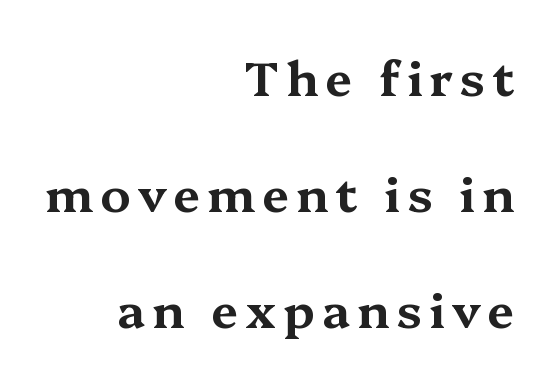
{"serif": "yes", "italic": "no", "width": "wide", "stroke_contrast": "medium", "x_height": "medium", "monospaced": "no", "underline": "no", "align": "right", "line_spacing": "loose", "line_spacing_ratio": 2.42, "glyph_px": 48}
